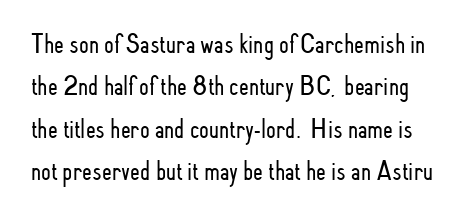
These lines were composed using upright roman letters. Classification — sans serif. The designer left line spacing at the default. Underline: absent. Stem width sits at or under what a default text font uses.
